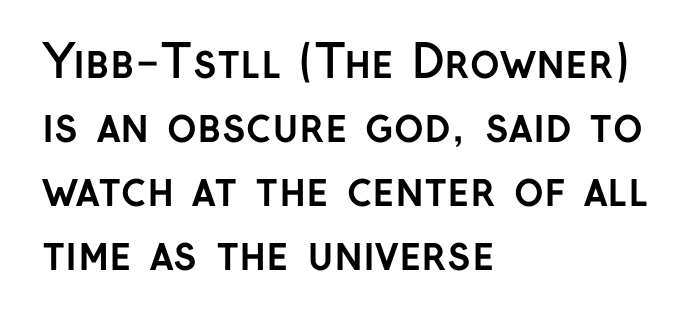
{"serif": "no", "italic": "no", "bold": "yes", "weight": "semibold", "width": "normal", "stroke_contrast": "low", "x_height": "medium", "monospaced": "no", "underline": "no", "align": "left", "line_spacing": "normal", "line_spacing_ratio": 1.42, "letter_spacing": "normal", "letter_spacing_em": 0.0, "glyph_px": 45}
